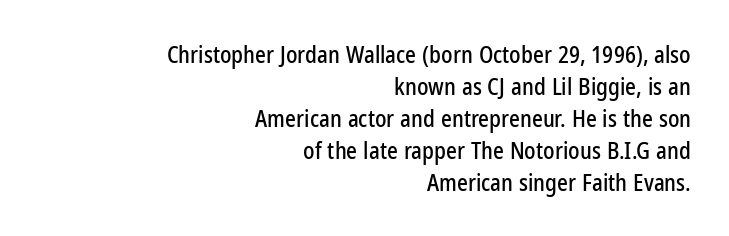
Q: Is the text italic (slanted)? A: No, it is upright.
Q: Is the text underlined? A: No.
Q: How is the paragraph aligned? A: Right-aligned.
Q: Is the spacing between letters normal or unusually wide? A: Normal.
Q: Is the spacing between lines tight, normal or loose? A: Normal.
